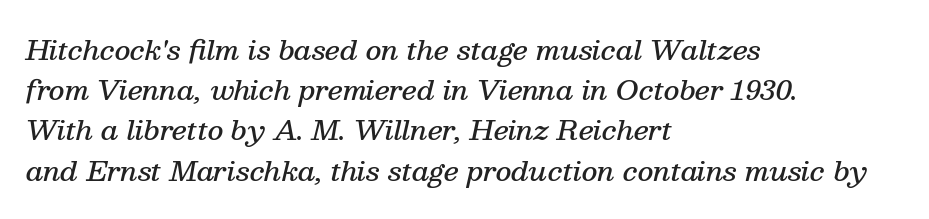
The image shows 27 px text type, italic (leaning right); set left-aligned, normal line spacing (1.49x), normal letter spacing, not underlined.
